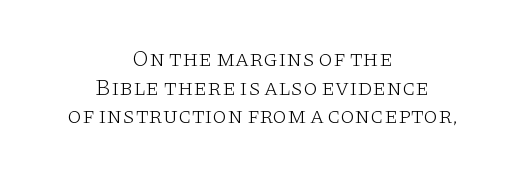
{"italic": "no", "bold": "no", "underline": "no", "align": "center", "line_spacing_ratio": 1.24, "letter_spacing": "normal", "letter_spacing_em": 0.0, "glyph_px": 23}
